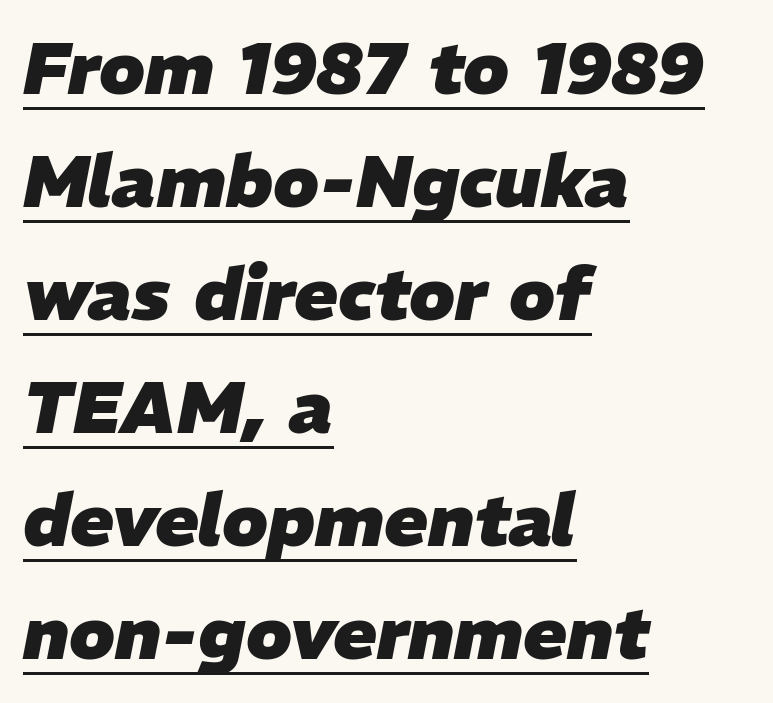
The rows are spaced the way most documents space them. Tracking here is standard; glyphs follow each other at the usual distance. Which margin do the lines hug? The left one — the right edge is uneven. The glyphs look as if they've been sheared to an angle. The font is running at its bold setting.
